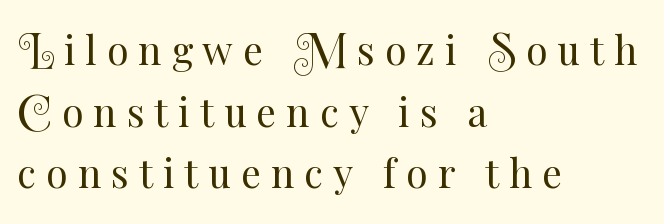
Glance below the letters and you will spot only blank space. Proportional: the letters do not fall into vertical columns. Quick note: not italic, upright. The paragraph has a hard left edge and a soft right edge. Students, note that the glyphs here are deliberately spaced far apart. Does the leading feel generous? No, just average.
